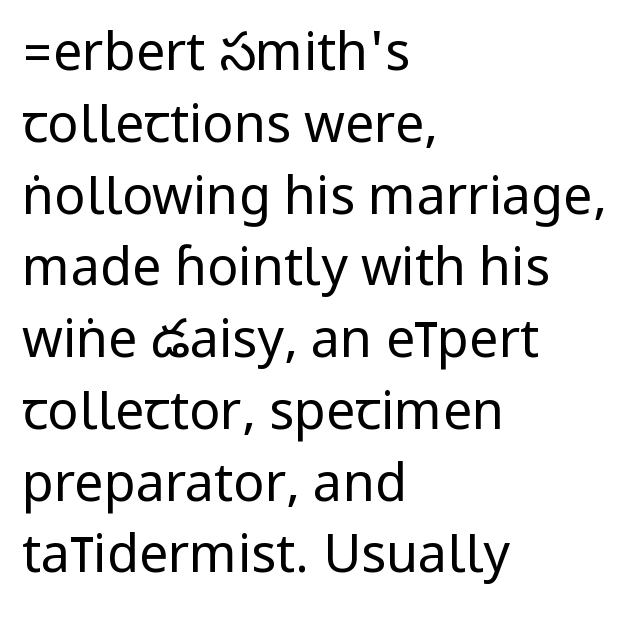
The image shows 52 px regular-weight, condensed sans-serif type, upright; set left-aligned, normal line spacing (1.38x), normal letter spacing, not underlined; low stroke contrast.
